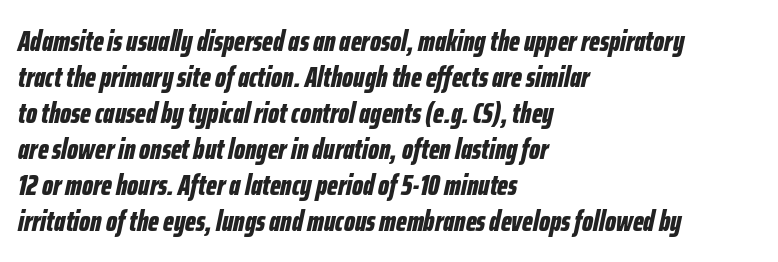
{"italic": "yes", "lean": "right", "slant_degrees": 12, "bold": "yes", "weight": "bold", "width": "condensed", "stroke_contrast": "low", "x_height": "medium", "monospaced": "no", "underline": "no", "align": "left", "line_spacing_ratio": 1.24, "letter_spacing": "normal", "letter_spacing_em": 0.0, "glyph_px": 29}
